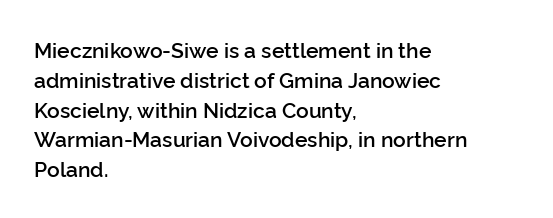
The image shows 21 px text type, upright; set left-aligned, normal line spacing (1.42x), normal letter spacing, not underlined.
